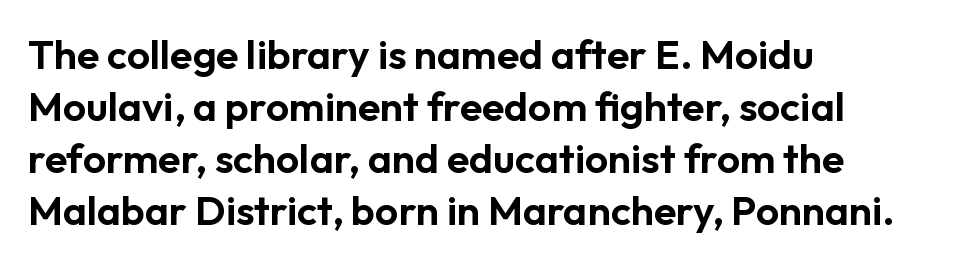
{"serif": "no", "italic": "no", "width": "normal", "stroke_contrast": "low", "x_height": "medium", "monospaced": "no", "underline": "no", "align": "left", "line_spacing": "normal", "line_spacing_ratio": 1.27, "letter_spacing": "normal", "letter_spacing_em": 0.0, "glyph_px": 41}
